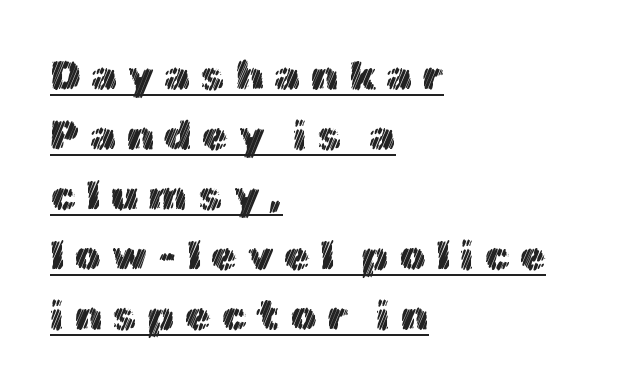
{"italic": "no", "width": "normal", "x_height": "medium", "monospaced": "no", "underline": "yes", "align": "left", "line_spacing": "normal", "line_spacing_ratio": 1.43, "letter_spacing": "wide", "letter_spacing_em": 0.24, "glyph_px": 42}
